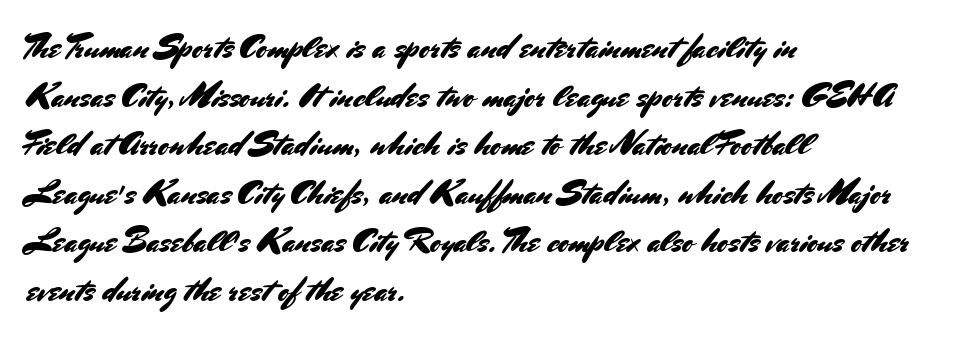
{"serif": "no", "width": "normal", "stroke_contrast": "medium", "x_height": "small", "monospaced": "no", "underline": "no", "align": "left", "line_spacing": "normal", "line_spacing_ratio": 1.47, "letter_spacing": "normal", "letter_spacing_em": 0.0, "glyph_px": 33}
